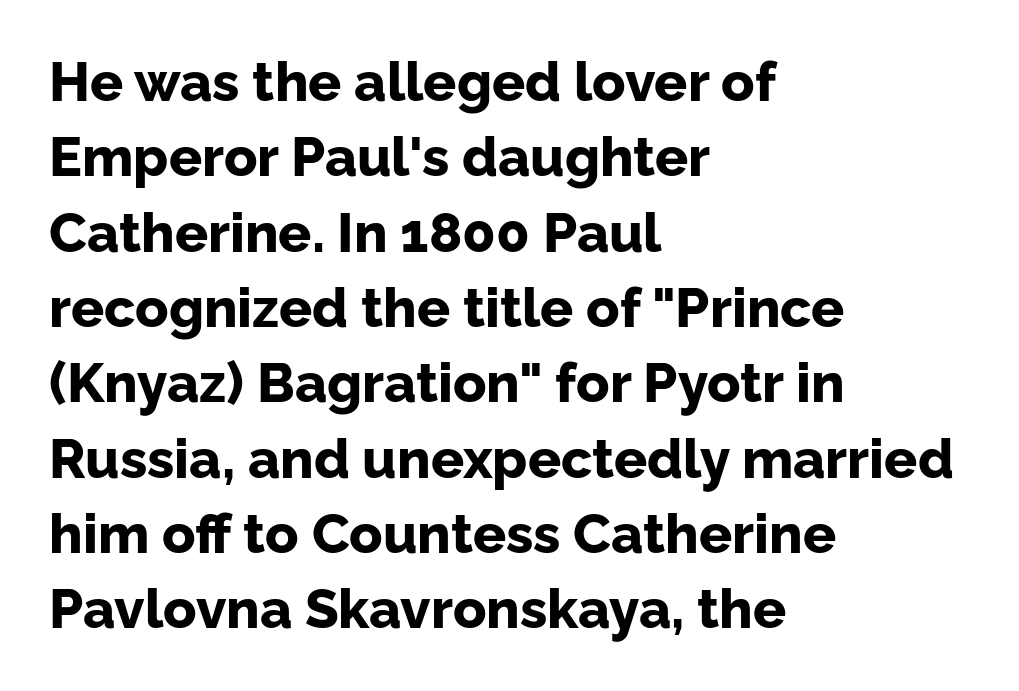
The image shows 55 px bold sans-serif type, upright; set left-aligned, normal line spacing (1.37x), normal letter spacing, not underlined; low stroke contrast and a medium x-height.
